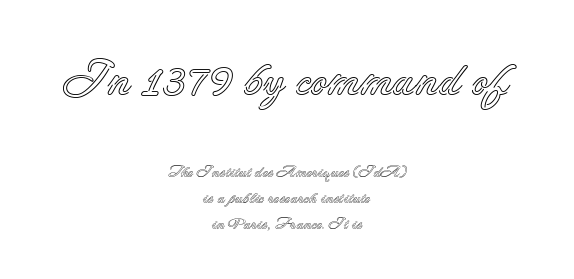
{"width": "normal", "x_height": "small", "monospaced": "no", "underline": "no", "align": "center", "line_spacing": "normal", "line_spacing_ratio": 1.62, "letter_spacing": "normal", "letter_spacing_em": 0.0, "larger_block": "first", "size_ratio": 3.0, "glyph_px": 48}
